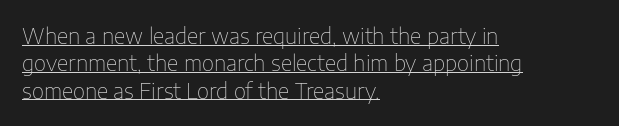
The image shows 21 px text type, upright; set left-aligned, normal line spacing (1.3x), normal letter spacing, underlined.
